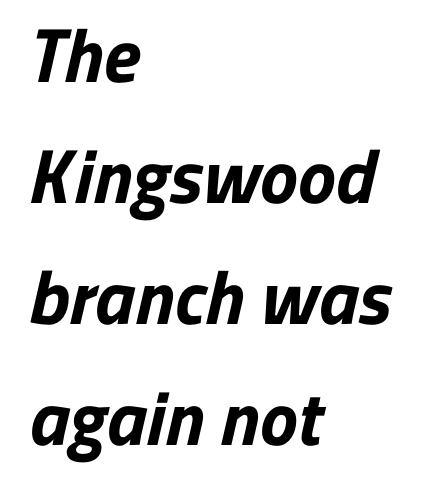
Q: Is the text bold? A: Yes.
Q: Is the typeface a serif or a sans-serif typeface? A: Sans-serif.
Q: Is the text underlined? A: No.
Q: How is the paragraph aligned? A: Left-aligned.
Q: Is the spacing between letters normal or unusually wide? A: Normal.
Q: Is the spacing between lines tight, normal or loose? A: Normal.
Q: Width (condensed, normal, or wide)? A: Normal.
Q: Stroke contrast? A: Low.
Q: x-height? A: Medium.
Q: Monospaced? A: No.
